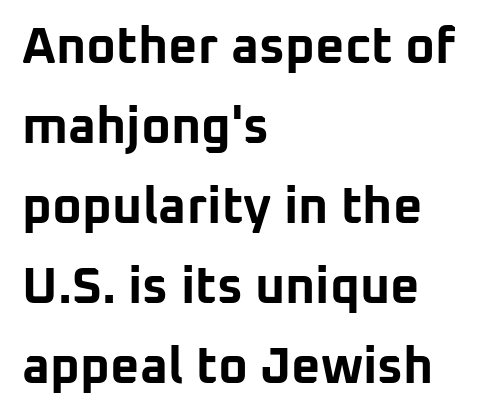
The image shows 51 px bold sans-serif type, upright; set left-aligned, normal line spacing (1.57x), normal letter spacing, not underlined; low stroke contrast and a medium x-height.
